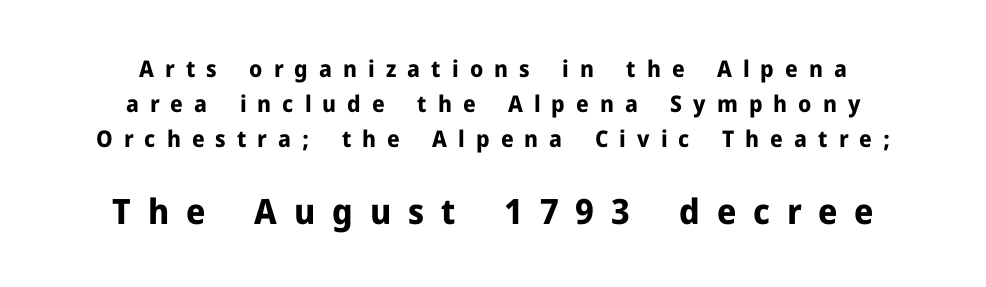
The area under the type is left untouched. Every character sits straight up, as roman type does. The passage shown is emphatically bold. The rows are spaced the way most documents space them. The line texture is sparse and dotted thanks to wide tracking. You can tell from the bare stems that sans-serif type was used.
